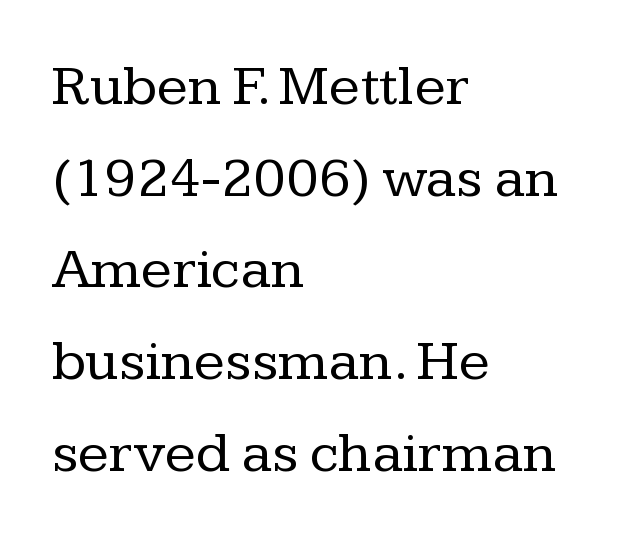
{"serif": "yes", "italic": "no", "bold": "no", "weight": "regular", "width": "normal", "stroke_contrast": "low", "x_height": "medium", "monospaced": "no", "underline": "no", "align": "left", "line_spacing": "normal", "line_spacing_ratio": 1.58, "letter_spacing": "normal", "letter_spacing_em": 0.0, "glyph_px": 58}
